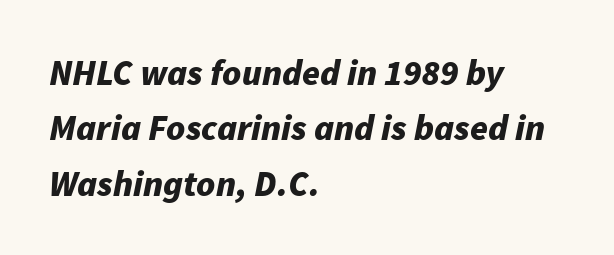
The image shows 36 px bold type, italic (leaning right); set left-aligned, normal line spacing (1.54x), normal letter spacing, not underlined; low stroke contrast and a medium x-height.
